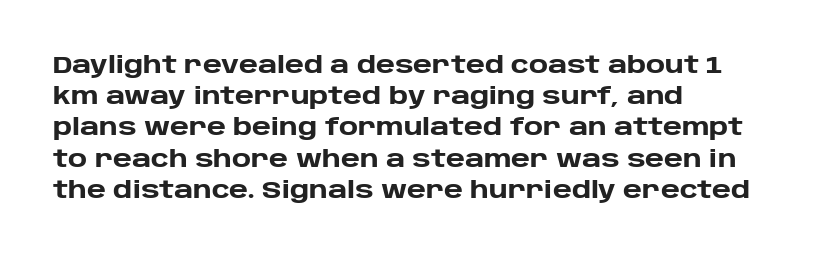
Q: Is the text bold? A: Yes.
Q: Is the text italic (slanted)? A: No, it is upright.
Q: Is the text underlined? A: No.
Q: How is the paragraph aligned? A: Left-aligned.
Q: Is the spacing between letters normal or unusually wide? A: Normal.
Q: Is the spacing between lines tight, normal or loose? A: Normal.
